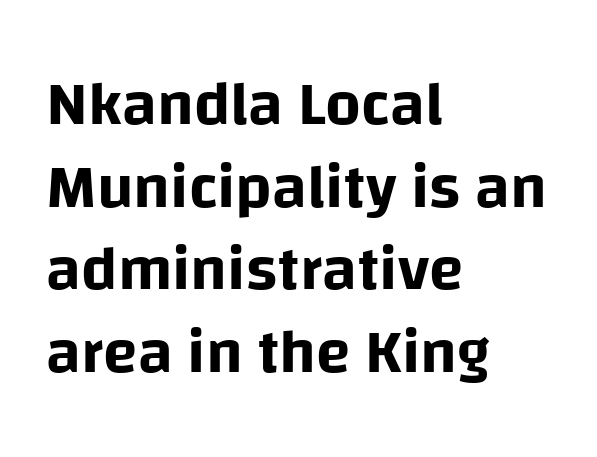
The image shows 63 px sans-serif type, upright; set left-aligned, normal line spacing (1.31x), normal letter spacing, not underlined; low stroke contrast and a large x-height.
